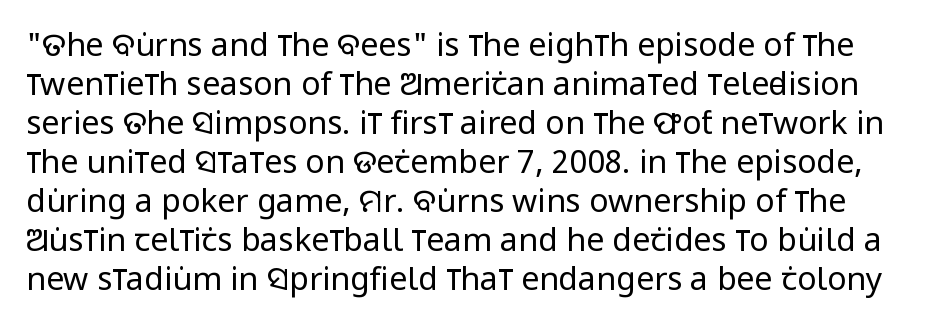
The image shows 32 px regular-weight, condensed sans-serif type, upright; set line spacing 1.22x, normal letter spacing, not underlined; low stroke contrast and a large x-height.
